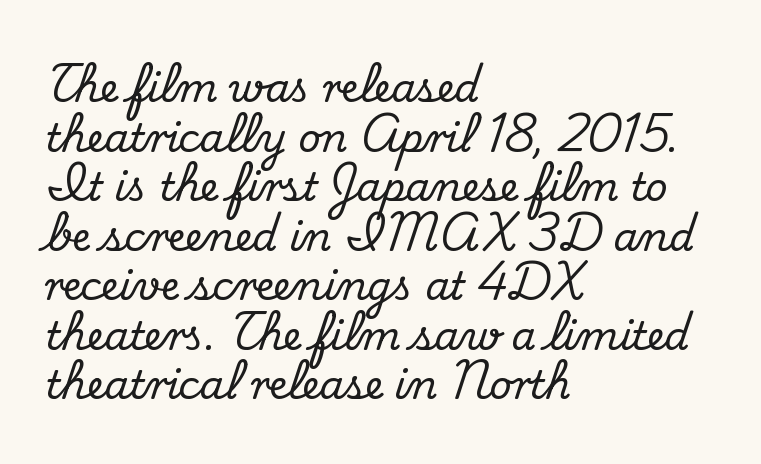
{"serif": "yes", "width": "normal", "stroke_contrast": "medium", "x_height": "small", "monospaced": "no", "underline": "no", "align": "left", "line_spacing": "normal", "line_spacing_ratio": 1.27, "letter_spacing": "normal", "letter_spacing_em": 0.0, "glyph_px": 39}
